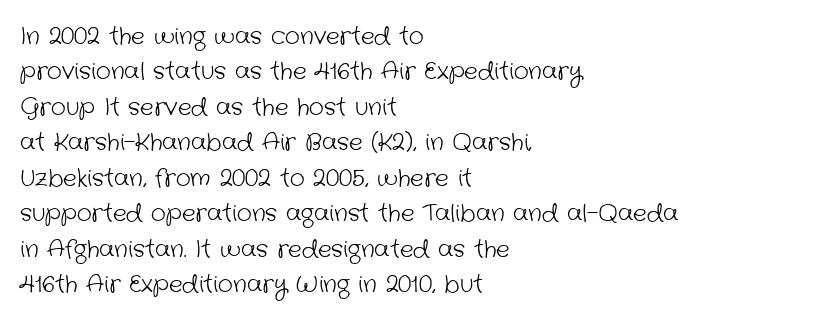
Every row of glyphs begins at an identical x-position on the left. What stands out about the letter spacing? Nothing — it is the standard amount. Regarding leading, the lines here are spaced in the standard way. Weight: in the light-to-regular range. The space directly below the letters is spotless.
